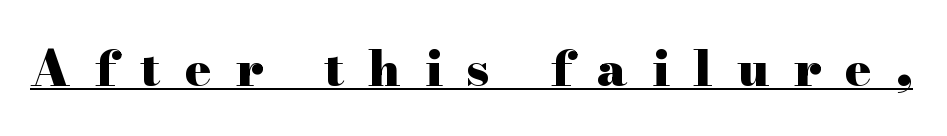
The image shows 49 px heavy, wide serif type, upright; set unusually wide letter spacing (+0.5 em), underlined; high stroke contrast and a small x-height.
